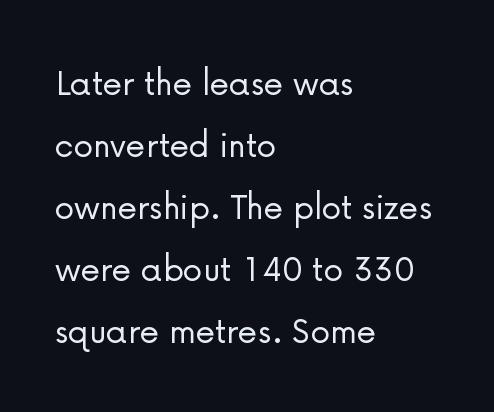
The image shows 40 px light sans-serif type, upright; set left-aligned, normal line spacing (1.55x), normal letter spacing, not underlined; low stroke contrast and a medium x-height.
